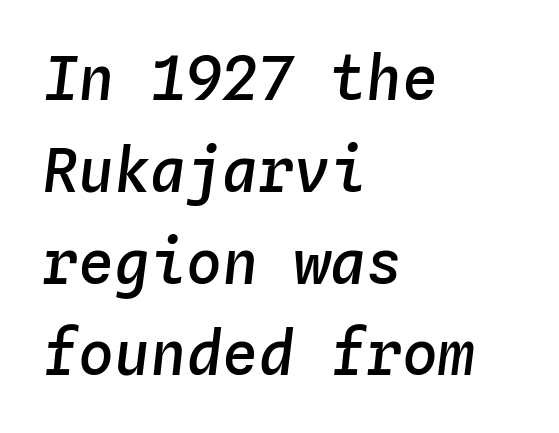
{"italic": "yes", "lean": "right", "slant_degrees": 4, "bold": "semi", "weight": "semibold", "width": "normal", "stroke_contrast": "low", "x_height": "medium", "monospaced": "yes", "underline": "no", "align": "left", "line_spacing": "normal", "line_spacing_ratio": 1.53, "letter_spacing": "normal", "letter_spacing_em": 0.0, "glyph_px": 60}
